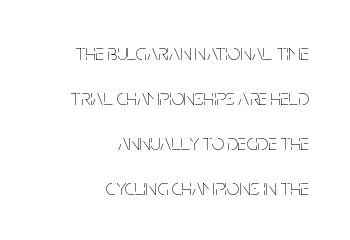
{"italic": "no", "bold": "no", "underline": "no", "align": "right", "line_spacing": "loose", "line_spacing_ratio": 2.04, "letter_spacing": "normal", "letter_spacing_em": 0.0, "glyph_px": 22}
